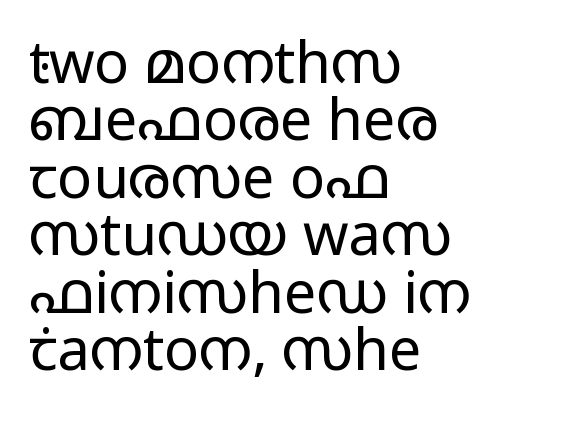
{"serif": "no", "italic": "no", "bold": "no", "weight": "regular", "width": "wide", "stroke_contrast": "low", "x_height": "medium", "monospaced": "no", "underline": "no", "align": "left", "line_spacing": "tight", "line_spacing_ratio": 0.99, "letter_spacing": "normal", "letter_spacing_em": 0.0, "glyph_px": 58}
